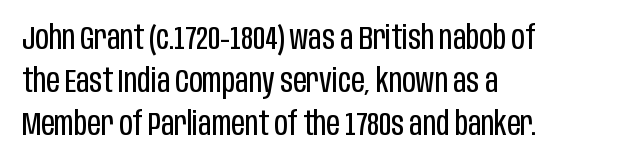
The image shows 33 px regular-weight, condensed sans-serif type, upright; set left-aligned, normal line spacing (1.31x), normal letter spacing, not underlined; low stroke contrast and a large x-height.
